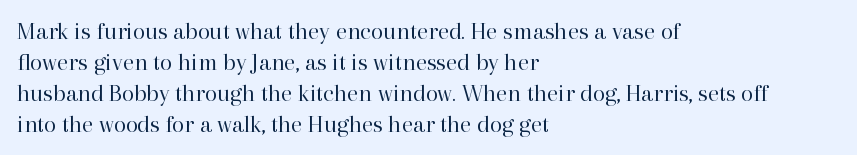
The image shows 25 px text type, upright; set left-aligned, line spacing 1.24x, normal letter spacing, not underlined.
